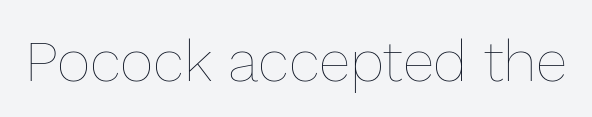
Characters follow at the spacing the type designer built in. The space beneath each line is pristine and unruled. A typesetter would mark this as roman, not italic. You could not count columns in this text — the font is proportionally spaced. Unbolded letterforms with no extra heft.
